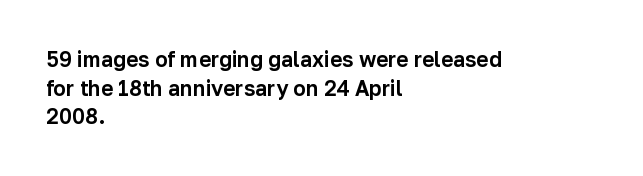
The image shows 21 px text type, upright; set left-aligned, normal line spacing (1.36x), normal letter spacing, not underlined.
